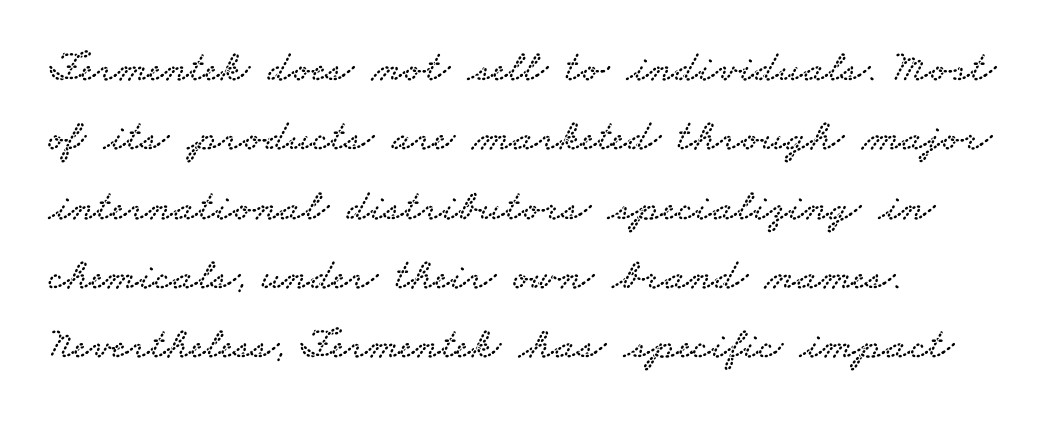
Q: Is the typeface a serif or a sans-serif typeface? A: Serif.
Q: Is the text underlined? A: No.
Q: How is the paragraph aligned? A: Left-aligned.
Q: Is the spacing between letters normal or unusually wide? A: Normal.
Q: Is the spacing between lines tight, normal or loose? A: Normal.
Q: Width (condensed, normal, or wide)? A: Wide.
Q: Stroke contrast? A: Low.
Q: x-height? A: Small.
Q: Monospaced? A: No.
